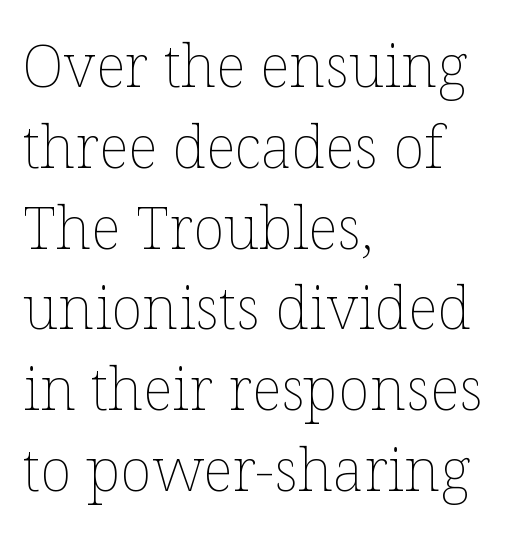
Q: Is the text bold? A: No.
Q: Is the text italic (slanted)? A: No, it is upright.
Q: Is the text underlined? A: No.
Q: How is the paragraph aligned? A: Left-aligned.
Q: Is the spacing between letters normal or unusually wide? A: Normal.
Q: Is the spacing between lines tight, normal or loose? A: Normal.
Q: Width (condensed, normal, or wide)? A: Normal.
Q: Stroke contrast? A: Low.
Q: x-height? A: Medium.
Q: Monospaced? A: No.
